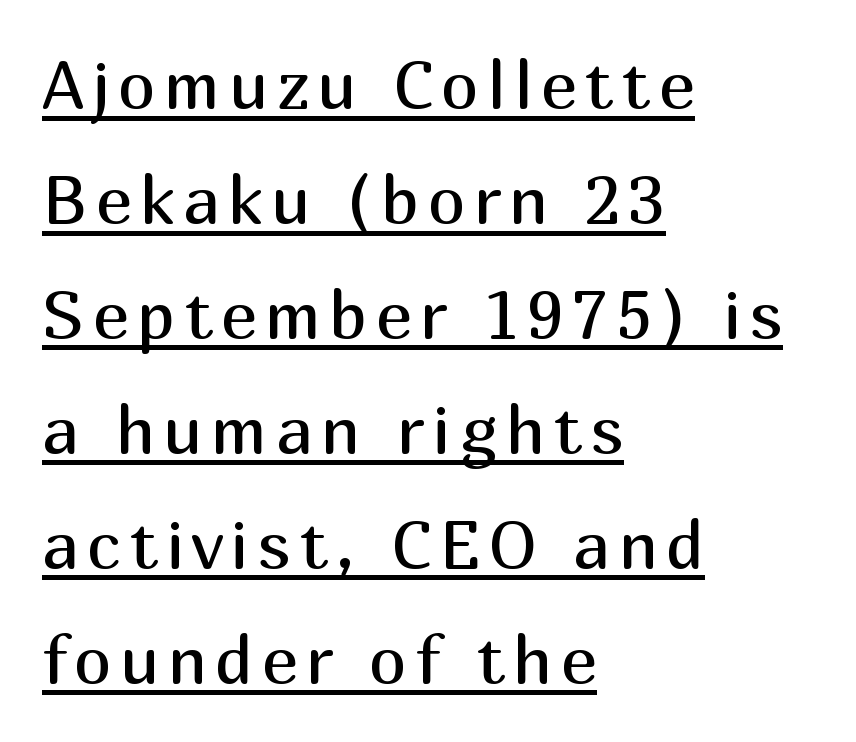
The image shows 68 px regular-weight sans-serif type, upright; set left-aligned, normal line spacing (1.69x), underlined; medium stroke contrast and a medium x-height.
